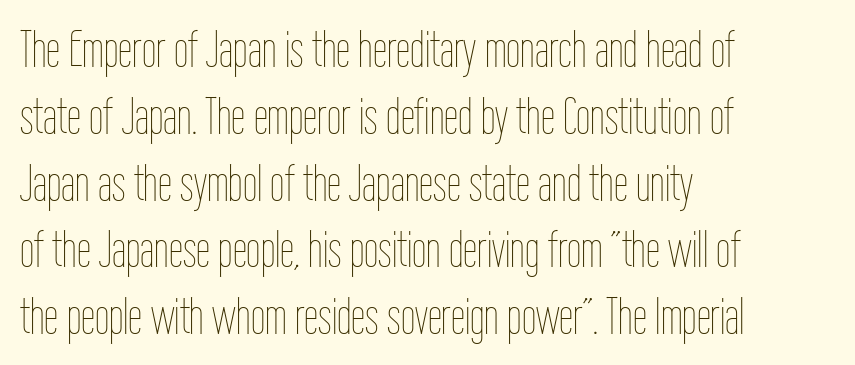
Regular leading. Descender tails drop into unmarked territory. A typesetter would call this zero additional tracking. A typesetter would call this proportional, since set widths differ per character. The specimen reads as upright at a glance. Which margin do the lines hug? The left one — the right edge is uneven.
